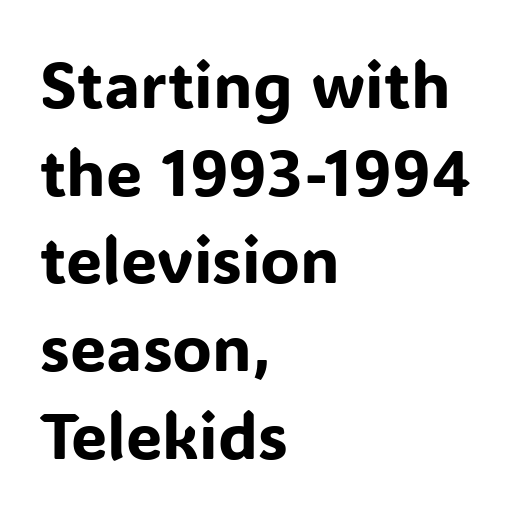
The designer went with a sans here, leaving each stem footless. Underlining? Definitely not there. What's the leading like? Ordinary, nothing unusual. The rendering uses natural spacing where letterforms have individual widths. Default kerning and tracking; the words read as compact shapes. If you drew a ruler down the left edge, every line would touch it.
